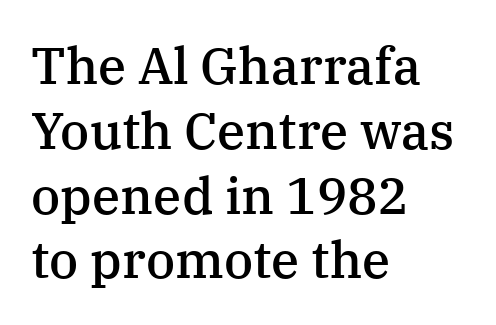
The image shows 51 px semibold serif type, upright; set left-aligned, normal line spacing (1.27x), normal letter spacing, not underlined; medium stroke contrast and a medium x-height.
